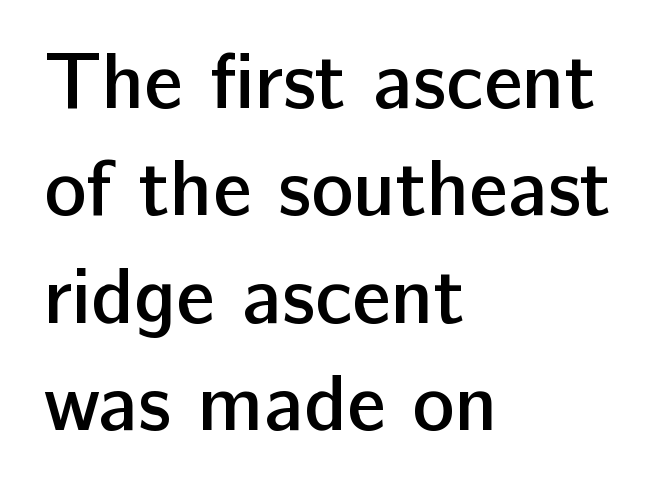
Q: Is the text bold? A: Semi-bold.
Q: Is the text italic (slanted)? A: No, it is upright.
Q: Is the typeface a serif or a sans-serif typeface? A: Sans-serif.
Q: Is the text underlined? A: No.
Q: How is the paragraph aligned? A: Left-aligned.
Q: Is the spacing between letters normal or unusually wide? A: Normal.
Q: Is the spacing between lines tight, normal or loose? A: Normal.
Q: Width (condensed, normal, or wide)? A: Normal.
Q: Stroke contrast? A: Low.
Q: x-height? A: Medium.
Q: Monospaced? A: No.
